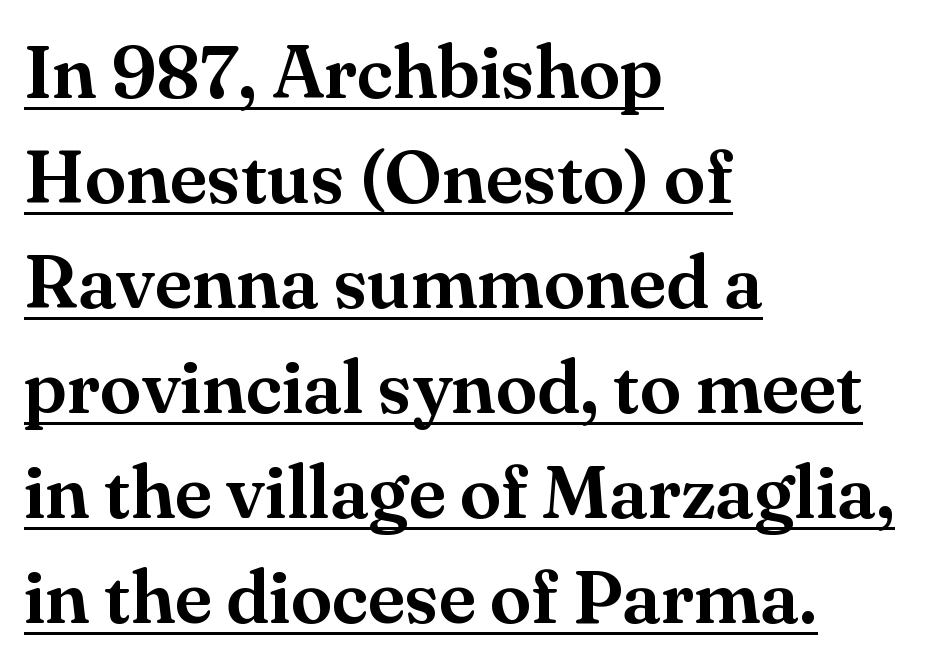
Proportional: the letters do not fall into vertical columns. The passage shown has conventional tracking throughout. Unlike a clean sans, this face finishes its strokes with serifs. A typesetter would call this leading conventional body-copy spacing. Notice how the stems are strictly vertical — no italics here.
